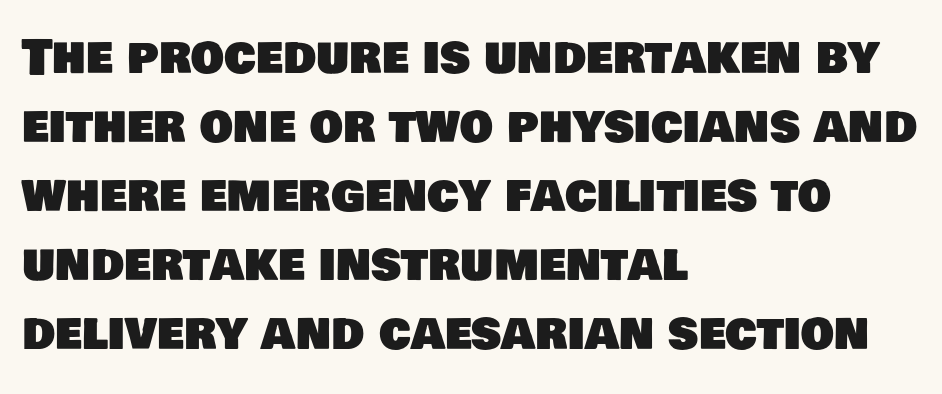
The image shows 47 px sans-serif type; set left-aligned, normal line spacing (1.47x), normal letter spacing, not underlined; low stroke contrast and a large x-height.
